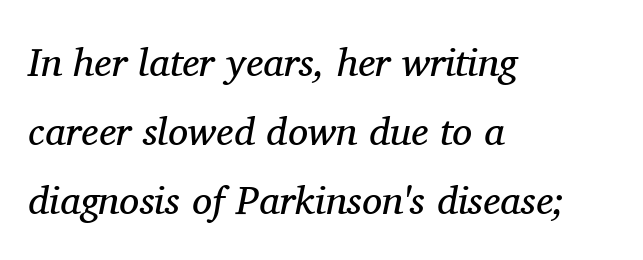
The letters are slanted; this is an italic face. The type family on display is of the serif kind. This reads as an unemphasized weight, regular at the heaviest. This sample has the flowing, uneven cadence of proportional lettering.
